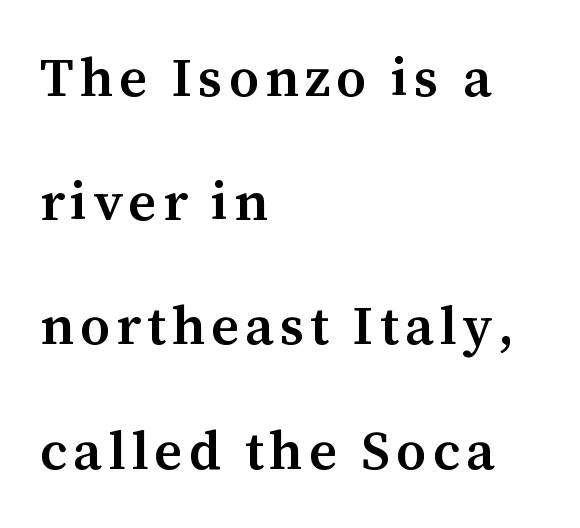
The image shows 54 px semibold serif type, upright; set left-aligned, loose line spacing (2.3x), not underlined; medium stroke contrast and a medium x-height.
